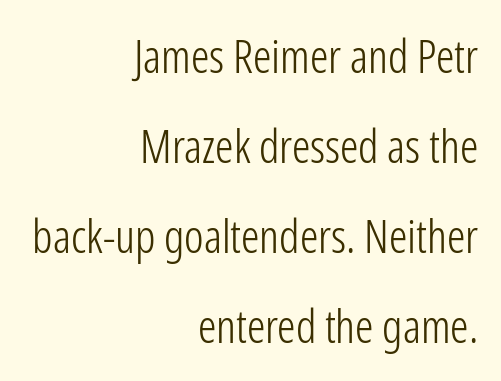
The image shows 46 px light, condensed sans-serif type, upright; set right-aligned, loose line spacing (1.96x), normal letter spacing, not underlined; low stroke contrast and a medium x-height.
